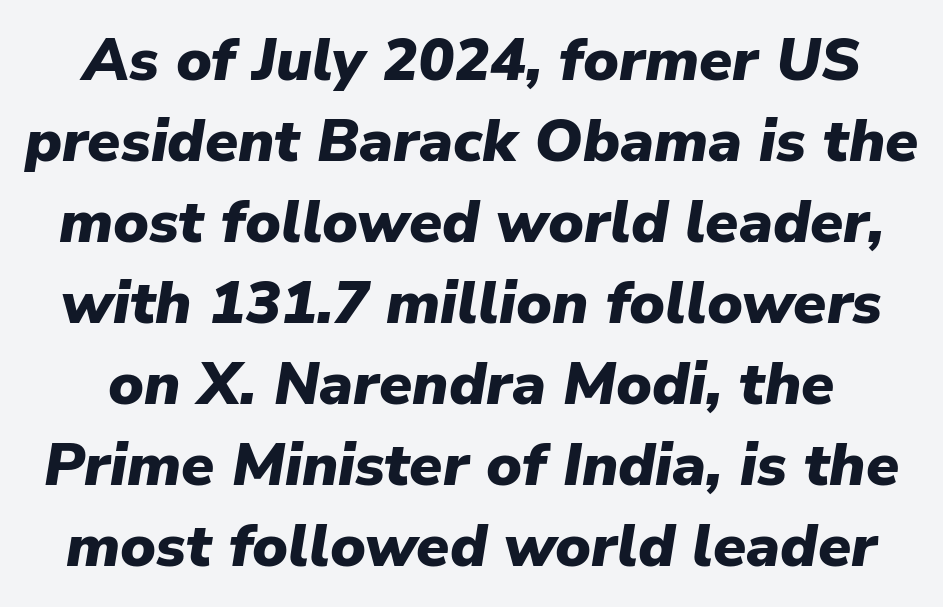
{"italic": "yes", "lean": "right", "slant_degrees": 9, "bold": "yes", "weight": "heavy", "width": "normal", "stroke_contrast": "low", "x_height": "medium", "monospaced": "no", "underline": "no", "line_spacing": "normal", "line_spacing_ratio": 1.35, "letter_spacing": "normal", "letter_spacing_em": 0.0, "glyph_px": 60}
